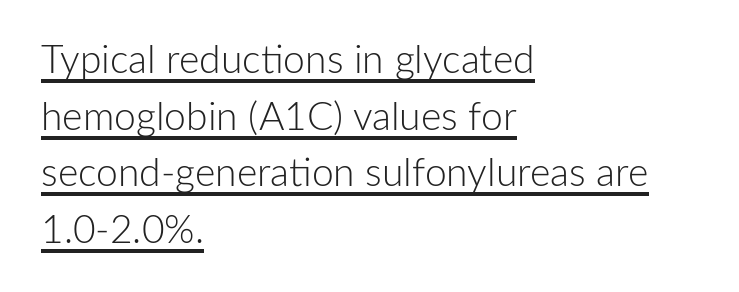
The image shows 39 px light sans-serif type, upright; set left-aligned, normal line spacing (1.45x), normal letter spacing, underlined; low stroke contrast and a medium x-height.
